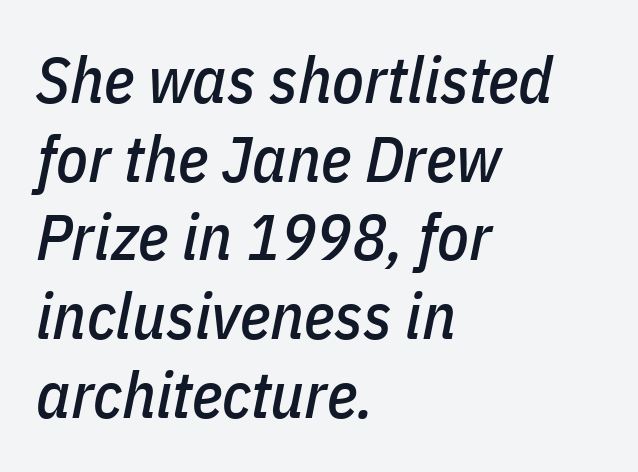
Anything drawn beneath the words? Only blank space. The letterforms sit shoulder to shoulder at normal distance. Slant detected: the letters are inclined. Reading down the block, your eye returns to a fixed left position each line.
